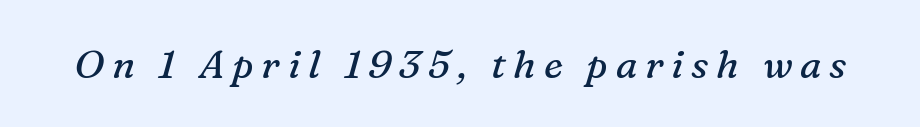
No chunkiness to these letters — they're not bold. A serif font was chosen for this passage. Look at the tracking — it's clearly loosened, letters drifting apart. The space beneath each line is pristine and unruled.
